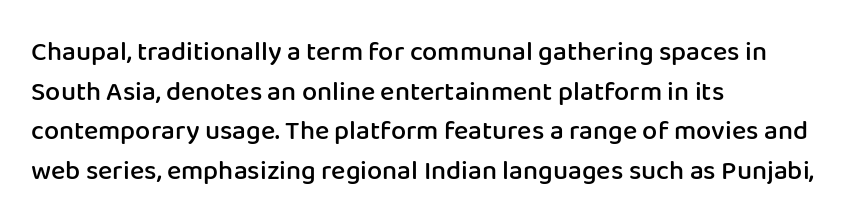
Observe the ordinary spacing: letters are neighbours, not strangers. The font's upright variant was chosen for this text. Letters rest on an invisible, unmarked baseline. The leading is moderate, giving the passage an even texture. The paragraph has a hard left edge and a soft right edge.
